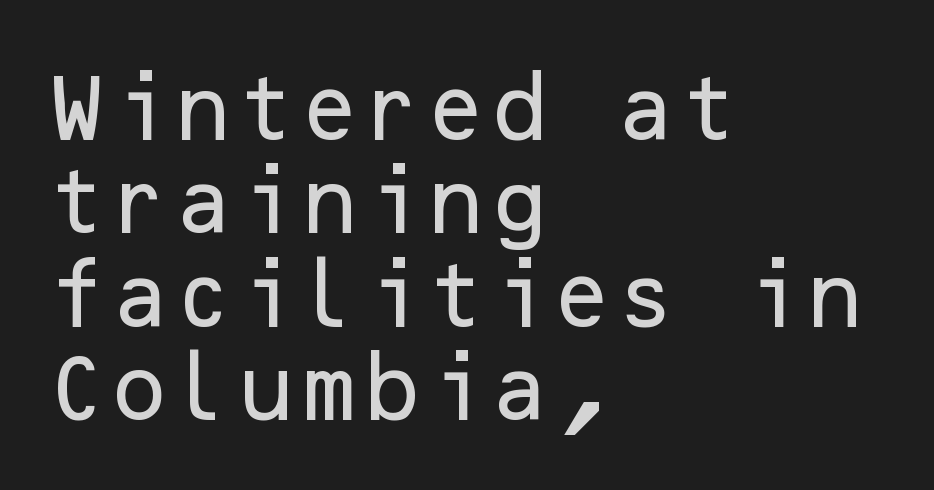
Tracking here is standard; glyphs follow each other at the usual distance. Evenly set lines give the paragraph a standard silhouette. Anything drawn beneath the words? Only blank space. Examine the stroke ends and you'll find no serifs. This rendering uses left alignment, leaving the right contour irregular. Designer's note — italics off, roman on.
